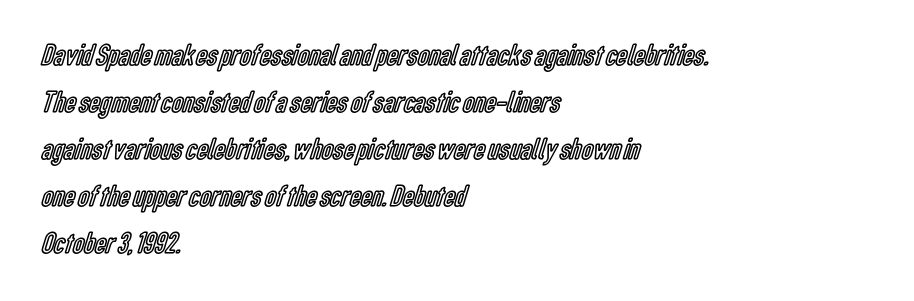
The image shows 31 px condensed type; set left-aligned, normal line spacing (1.52x), normal letter spacing, not underlined; a medium x-height.
